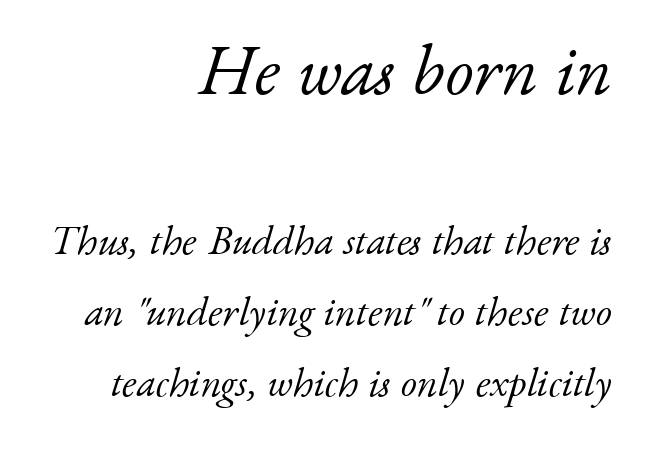
Q: Is the text bold? A: No.
Q: Is the text italic (slanted)? A: Yes, it leans right by about 17 degrees.
Q: Is the typeface a serif or a sans-serif typeface? A: Serif.
Q: Is the text underlined? A: No.
Q: How is the paragraph aligned? A: Right-aligned.
Q: Is the spacing between letters normal or unusually wide? A: Normal.
Q: Which block of text is set in a larger size, the first (top) or the second (bottom)? A: The first (top) one.
Q: Width (condensed, normal, or wide)? A: Normal.
Q: Stroke contrast? A: Low.
Q: x-height? A: Small.
Q: Monospaced? A: No.
